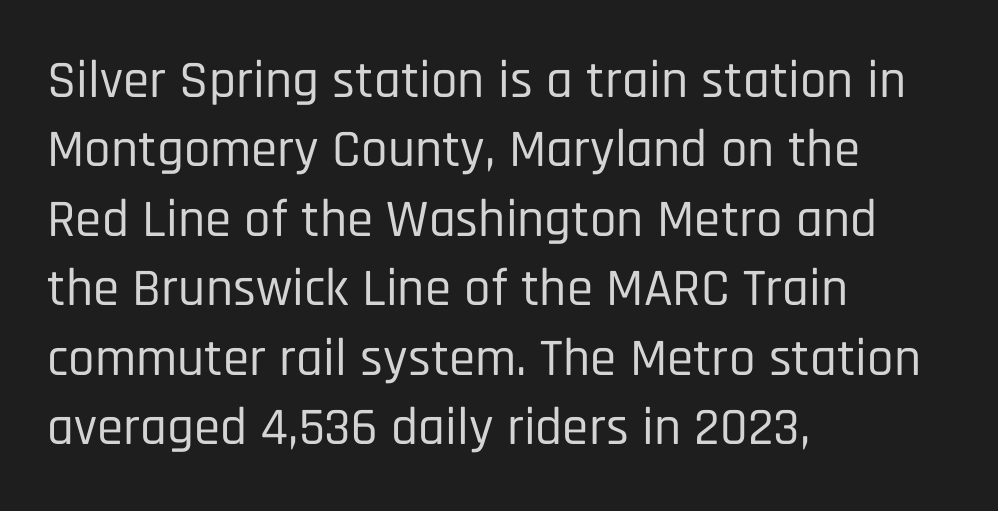
The image shows 53 px condensed sans-serif type, upright; set left-aligned, normal line spacing (1.31x), normal letter spacing, not underlined; low stroke contrast and a large x-height.
